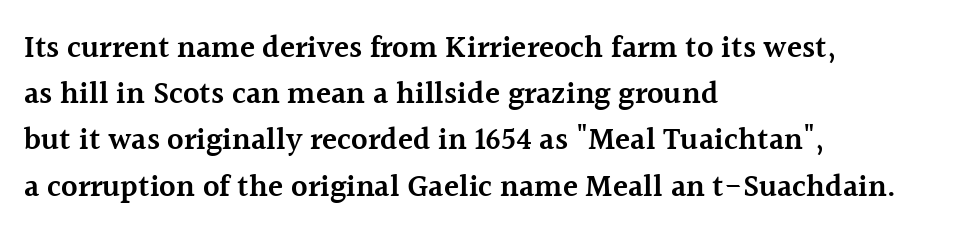
Emphasis by weight is partial: semibold. A serif font was chosen for this passage. Varying glyph widths throughout — classic text-font behaviour. A normal amount of white space separates one row of letters from the next. Decoration check: the copy has no underline.
